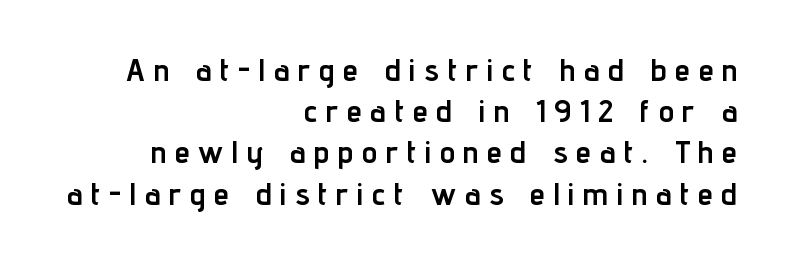
The image shows 31 px semibold, condensed sans-serif type, upright; set right-aligned, normal line spacing (1.33x), unusually wide letter spacing (+0.28 em), not underlined; low stroke contrast and a medium x-height.
